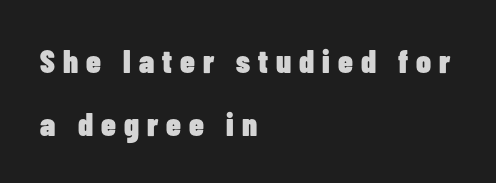
The image shows 33 px heavy, condensed sans-serif type, upright; set left-aligned, loose line spacing (1.9x), unusually wide letter spacing (+0.24 em), not underlined; low stroke contrast and a medium x-height.
